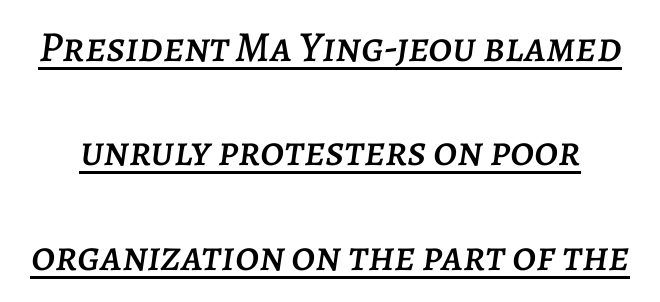
The space between consecutive lines is lavish. Here the glyphs are tracked normally, forming tight word shapes. The passage shown is typed in a proportional face where columns would drift. The text carries the slant typical of an italic or oblique font.
